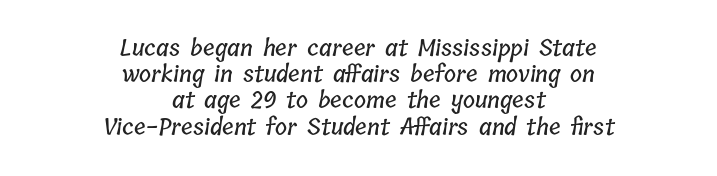
{"underline": "no", "align": "center", "line_spacing": "tight", "line_spacing_ratio": 1.14, "letter_spacing": "normal", "letter_spacing_em": 0.0, "glyph_px": 23}
